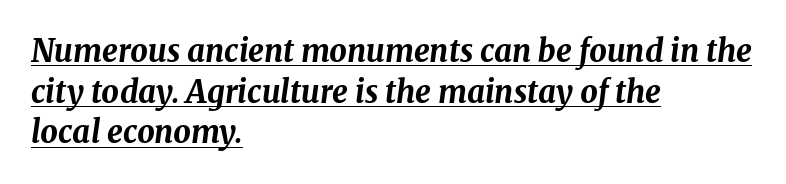
The image shows 31 px bold type, italic (leaning right); set left-aligned, normal line spacing (1.31x), normal letter spacing, underlined; medium stroke contrast and a medium x-height.
